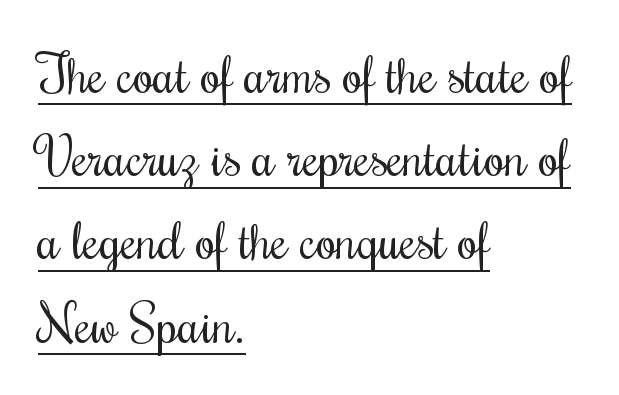
The image shows 53 px regular-weight, condensed serif type; set left-aligned, normal line spacing (1.57x), normal letter spacing, underlined; medium stroke contrast and a small x-height.
